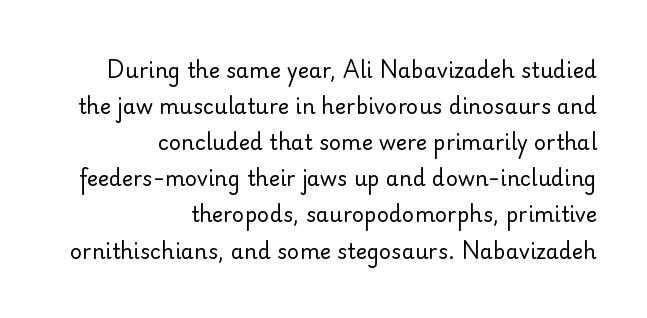
{"italic": "no", "bold": "no", "underline": "no", "align": "right", "line_spacing_ratio": 1.72, "letter_spacing": "normal", "letter_spacing_em": 0.0, "glyph_px": 21}
